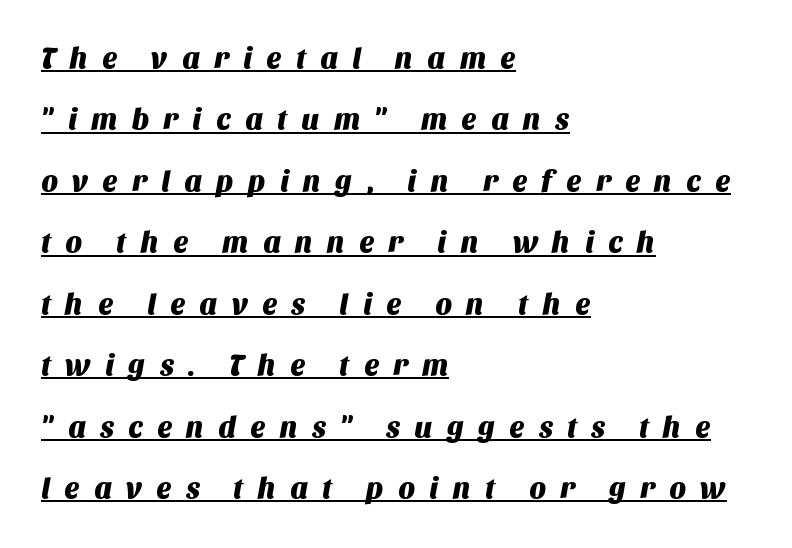
{"serif": "no", "width": "normal", "stroke_contrast": "medium", "x_height": "large", "monospaced": "no", "underline": "yes", "align": "left", "line_spacing": "loose", "line_spacing_ratio": 2.12, "letter_spacing": "wide", "letter_spacing_em": 0.48, "glyph_px": 29}
